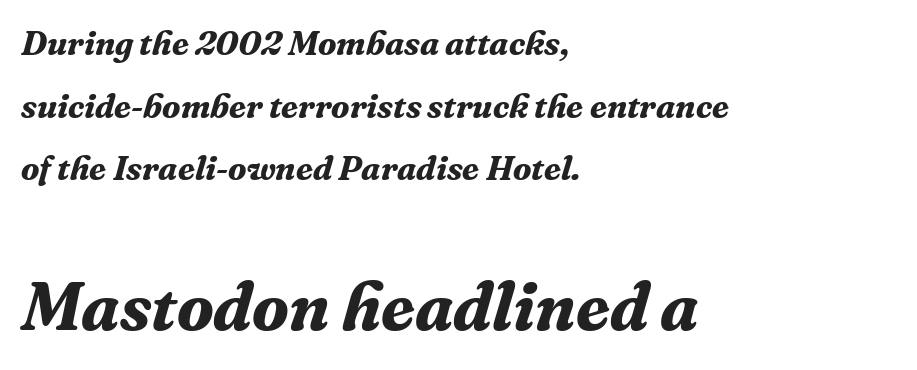
{"serif": "yes", "italic": "yes", "lean": "right", "slant_degrees": 16, "bold": "yes", "weight": "bold", "width": "normal", "stroke_contrast": "medium", "x_height": "medium", "monospaced": "no", "underline": "no", "align": "left", "line_spacing_ratio": 1.84, "letter_spacing": "normal", "letter_spacing_em": 0.0, "larger_block": "second", "size_ratio": 2.0, "glyph_px": 68}
